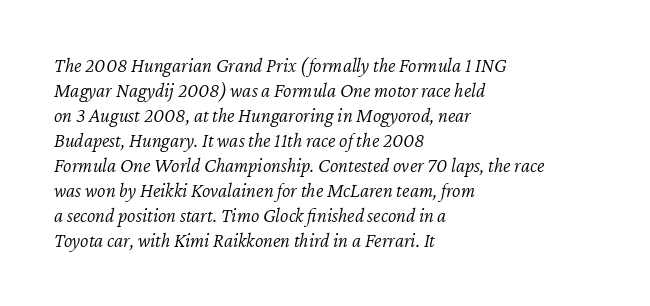
Q: Is the text bold? A: No.
Q: Is the text italic (slanted)? A: Yes, it leans right by about 12 degrees.
Q: Is the text underlined? A: No.
Q: How is the paragraph aligned? A: Left-aligned.
Q: Is the spacing between letters normal or unusually wide? A: Normal.
Q: Is the spacing between lines tight, normal or loose? A: Normal.
